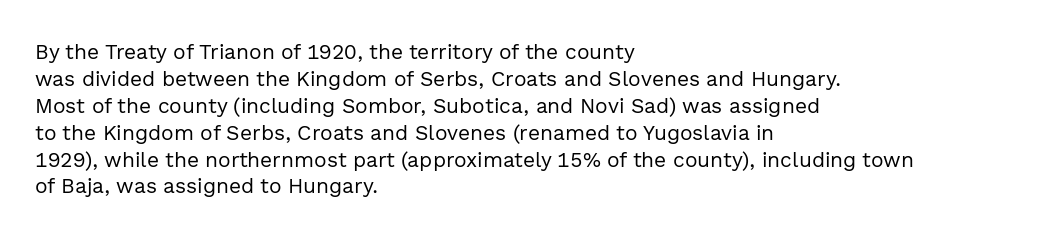
Q: Is the text bold? A: No.
Q: Is the text italic (slanted)? A: No, it is upright.
Q: Is the text underlined? A: No.
Q: How is the paragraph aligned? A: Left-aligned.
Q: Is the spacing between letters normal or unusually wide? A: Normal.
Q: Is the spacing between lines tight, normal or loose? A: Normal.
